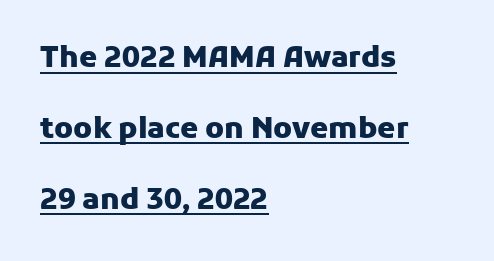
{"serif": "no", "italic": "no", "bold": "yes", "weight": "heavy", "width": "normal", "stroke_contrast": "low", "x_height": "medium", "monospaced": "no", "underline": "yes", "align": "left", "line_spacing": "loose", "line_spacing_ratio": 2.44, "letter_spacing": "normal", "letter_spacing_em": 0.0, "glyph_px": 29}
